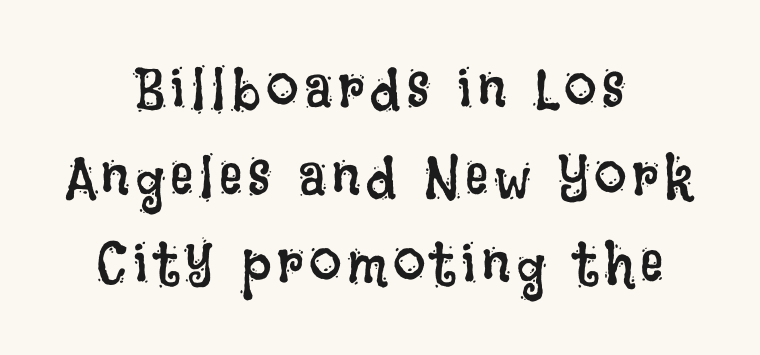
{"italic": "no", "bold": "no", "weight": "regular", "width": "condensed", "stroke_contrast": "low", "x_height": "large", "monospaced": "no", "underline": "no", "align": "center", "line_spacing": "normal", "line_spacing_ratio": 1.51, "glyph_px": 58}
